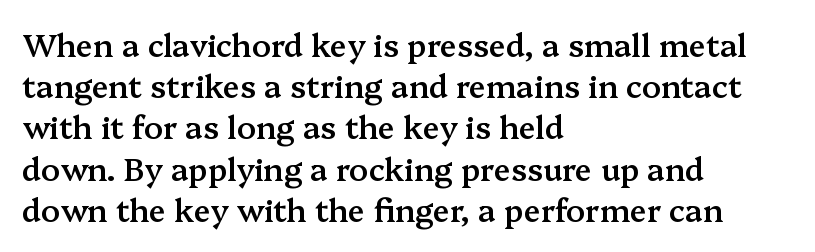
Casual observation: everything's shoved over to the left. The letters sit at their default tracking, neither squeezed nor spread. Unlike italic type, these characters show no tilt at all. Summary of vertical rhythm: regular, with standard interline spacing.
